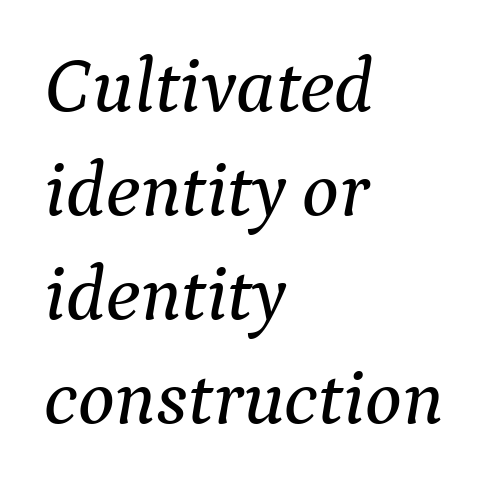
The image shows 77 px serif type, italic (leaning right); set left-aligned, normal line spacing (1.35x), normal letter spacing, not underlined; medium stroke contrast and a medium x-height.
